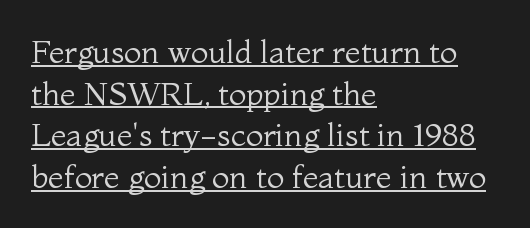
{"serif": "yes", "italic": "no", "bold": "no", "weight": "regular", "width": "normal", "stroke_contrast": "medium", "x_height": "medium", "monospaced": "no", "underline": "yes", "align": "left", "line_spacing": "normal", "line_spacing_ratio": 1.3, "letter_spacing": "normal", "letter_spacing_em": 0.0, "glyph_px": 32}
